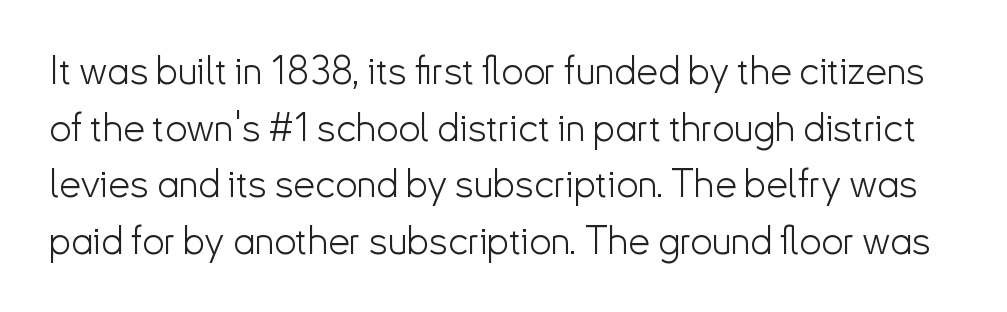
{"serif": "no", "italic": "no", "bold": "no", "weight": "light", "width": "normal", "stroke_contrast": "low", "x_height": "small", "monospaced": "no", "underline": "no", "line_spacing": "normal", "line_spacing_ratio": 1.45, "letter_spacing": "normal", "letter_spacing_em": 0.0, "glyph_px": 39}
